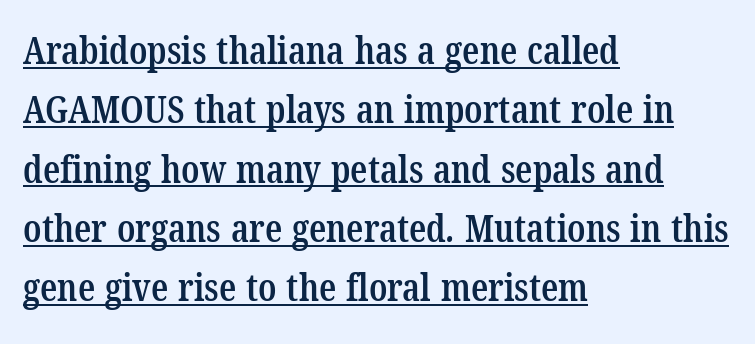
Q: Is the text bold? A: Semi-bold.
Q: Is the typeface a serif or a sans-serif typeface? A: Serif.
Q: Is the text underlined? A: Yes.
Q: How is the paragraph aligned? A: Left-aligned.
Q: Is the spacing between letters normal or unusually wide? A: Normal.
Q: Is the spacing between lines tight, normal or loose? A: Normal.
Q: Width (condensed, normal, or wide)? A: Condensed.
Q: Stroke contrast? A: Low.
Q: x-height? A: Medium.
Q: Monospaced? A: No.
